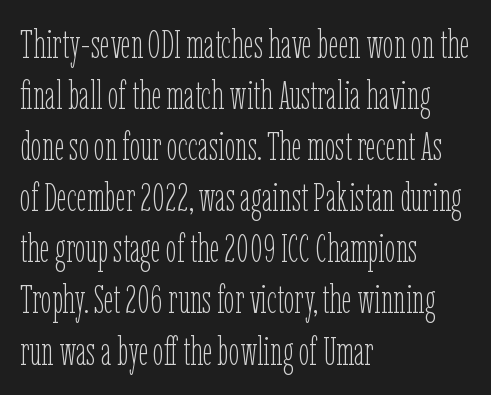
This is the regular roman posture of the typeface. A typesetter would call this zero additional tracking. Vertically, the passage feels balanced, rows spaced as you'd expect. Is the stroke heavy? The answer is a plain regular-or-lighter.
